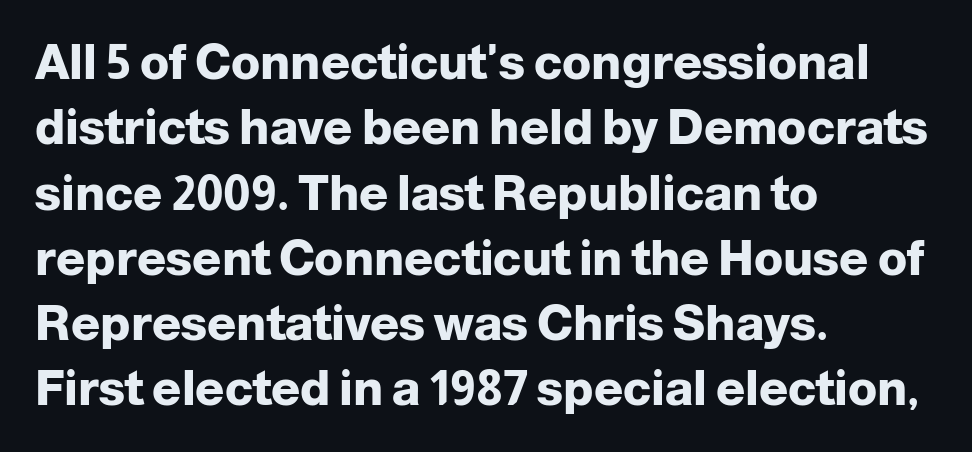
The image shows 48 px heavy sans-serif type, upright; set left-aligned, normal line spacing (1.36x), normal letter spacing, not underlined; low stroke contrast and a medium x-height.
